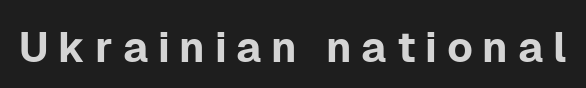
{"serif": "no", "italic": "no", "width": "normal", "stroke_contrast": "low", "x_height": "medium", "monospaced": "no", "underline": "no", "letter_spacing": "wide", "letter_spacing_em": 0.23, "glyph_px": 42}
